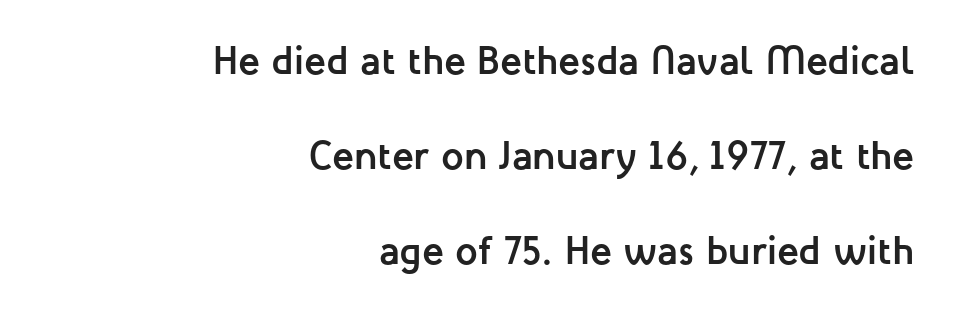
{"serif": "no", "italic": "no", "bold": "yes", "weight": "semibold", "width": "normal", "stroke_contrast": "low", "x_height": "medium", "monospaced": "no", "underline": "no", "align": "right", "line_spacing": "loose", "line_spacing_ratio": 2.37, "letter_spacing": "normal", "letter_spacing_em": 0.0, "glyph_px": 40}
